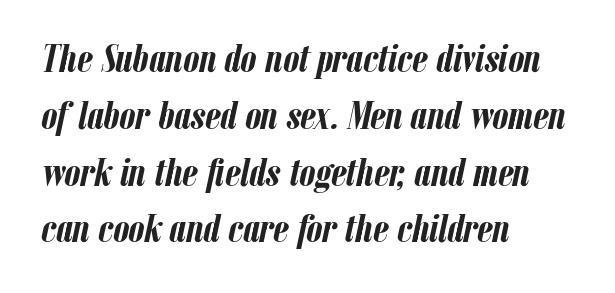
A dark, heavy texture on the line: the type is bold. Quick note: interline space is typical. Reading down the block, your eye returns to a fixed left position each line. Looks like regular typesetting: each glyph gets only the width it needs. The horizontal fit of the characters is conventional and even.
